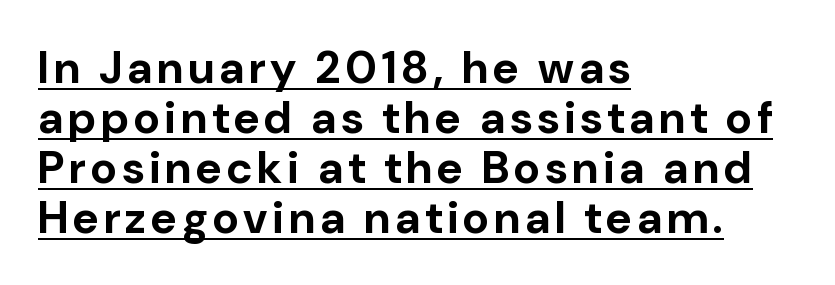
The image shows 45 px bold sans-serif type, upright; set left-aligned, tight line spacing (1.11x), underlined; low stroke contrast and a medium x-height.
